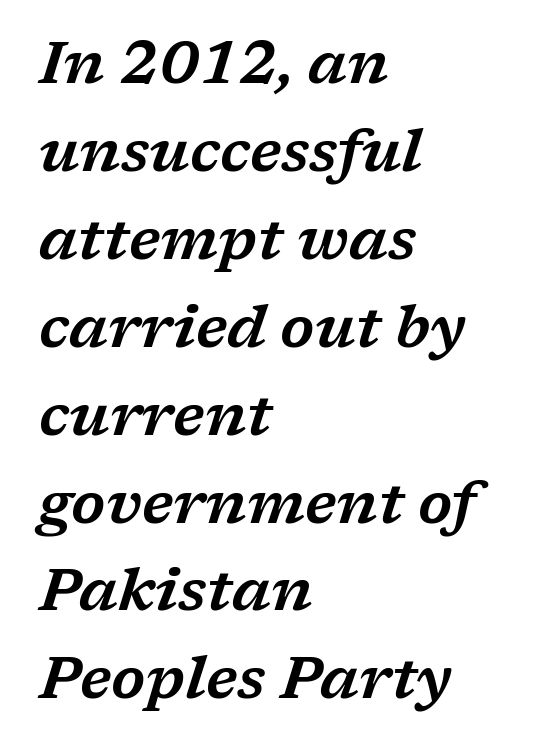
{"serif": "yes", "italic": "yes", "lean": "right", "slant_degrees": 17, "width": "wide", "stroke_contrast": "low", "x_height": "medium", "monospaced": "no", "underline": "no", "align": "left", "line_spacing": "normal", "line_spacing_ratio": 1.49, "letter_spacing": "normal", "letter_spacing_em": 0.0, "glyph_px": 59}
